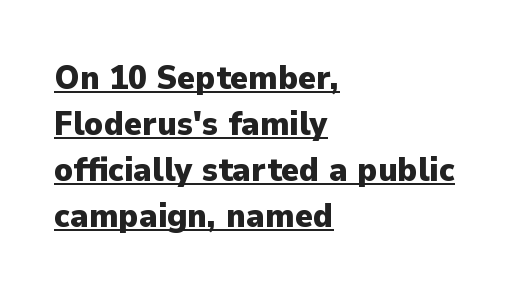
The image shows 34 px heavy sans-serif type, upright; set left-aligned, normal line spacing (1.35x), normal letter spacing, underlined; low stroke contrast and a medium x-height.
